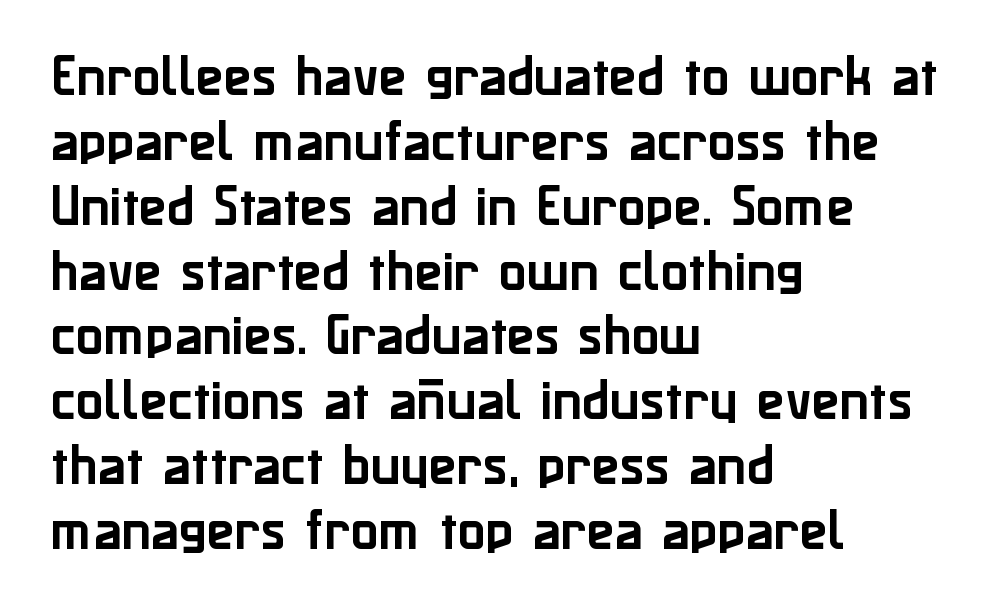
Q: Is the text italic (slanted)? A: No, it is upright.
Q: Is the typeface a serif or a sans-serif typeface? A: Sans-serif.
Q: Is the text underlined? A: No.
Q: How is the paragraph aligned? A: Left-aligned.
Q: Is the spacing between letters normal or unusually wide? A: Normal.
Q: Is the spacing between lines tight, normal or loose? A: Normal.
Q: Width (condensed, normal, or wide)? A: Normal.
Q: Stroke contrast? A: Low.
Q: x-height? A: Medium.
Q: Monospaced? A: No.
